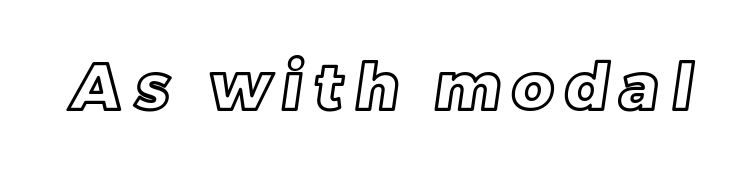
{"width": "normal", "x_height": "large", "monospaced": "no", "underline": "no", "glyph_px": 64}
